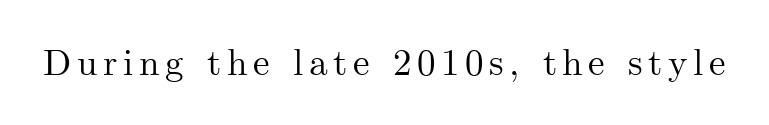
Q: Is the text italic (slanted)? A: No, it is upright.
Q: Is the typeface a serif or a sans-serif typeface? A: Serif.
Q: Is the text underlined? A: No.
Q: Width (condensed, normal, or wide)? A: Normal.
Q: Stroke contrast? A: Medium.
Q: x-height? A: Small.
Q: Monospaced? A: No.
